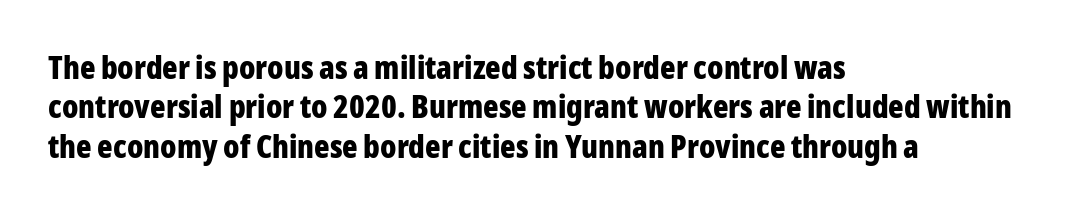
Italic? Not at all — the glyphs are vertical. Rule under the text: the space is simply empty. Unlike a traditional serif, this face leaves its strokes unadorned. In CSS terms this would be text-align: left. The line texture is even and compact thanks to regular tracking.
